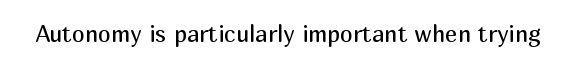
{"italic": "no", "bold": "no", "underline": "no", "letter_spacing": "normal", "letter_spacing_em": 0.0, "glyph_px": 23}
